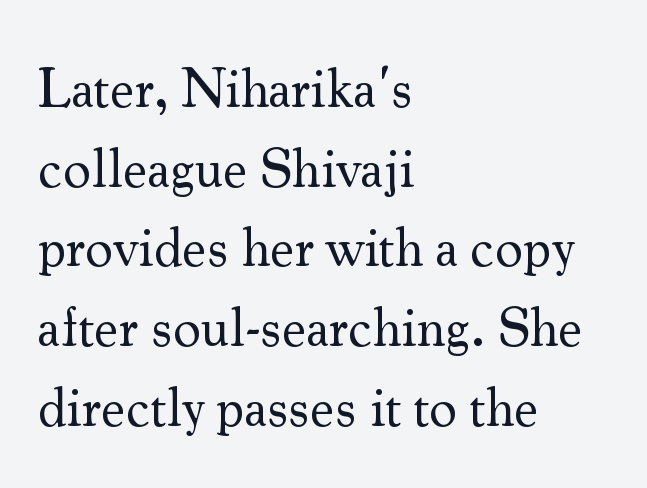
The image shows 55 px regular-weight serif type, upright; set left-aligned, normal line spacing (1.45x), normal letter spacing, not underlined; medium stroke contrast and a small x-height.
